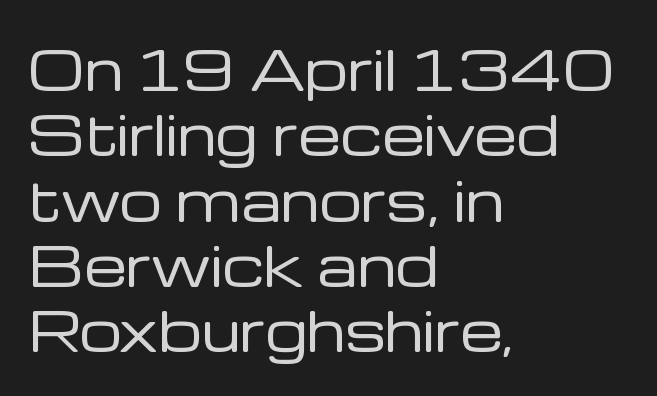
Q: Is the text bold? A: No.
Q: Is the text italic (slanted)? A: No, it is upright.
Q: Is the typeface a serif or a sans-serif typeface? A: Sans-serif.
Q: Is the text underlined? A: No.
Q: How is the paragraph aligned? A: Left-aligned.
Q: Is the spacing between letters normal or unusually wide? A: Normal.
Q: Width (condensed, normal, or wide)? A: Normal.
Q: Stroke contrast? A: Low.
Q: x-height? A: Medium.
Q: Monospaced? A: No.
